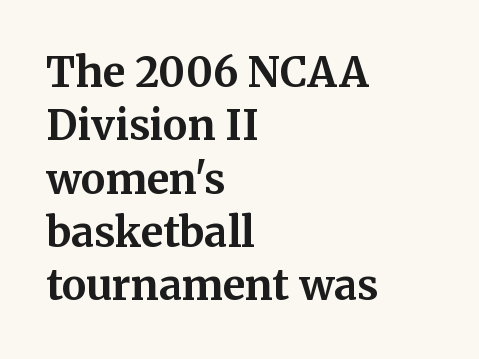
Q: Is the text bold? A: Yes.
Q: Is the text italic (slanted)? A: No, it is upright.
Q: Is the typeface a serif or a sans-serif typeface? A: Serif.
Q: Is the text underlined? A: No.
Q: How is the paragraph aligned? A: Left-aligned.
Q: Is the spacing between letters normal or unusually wide? A: Normal.
Q: Is the spacing between lines tight, normal or loose? A: Normal.
Q: Width (condensed, normal, or wide)? A: Normal.
Q: Stroke contrast? A: Medium.
Q: x-height? A: Medium.
Q: Monospaced? A: No.
